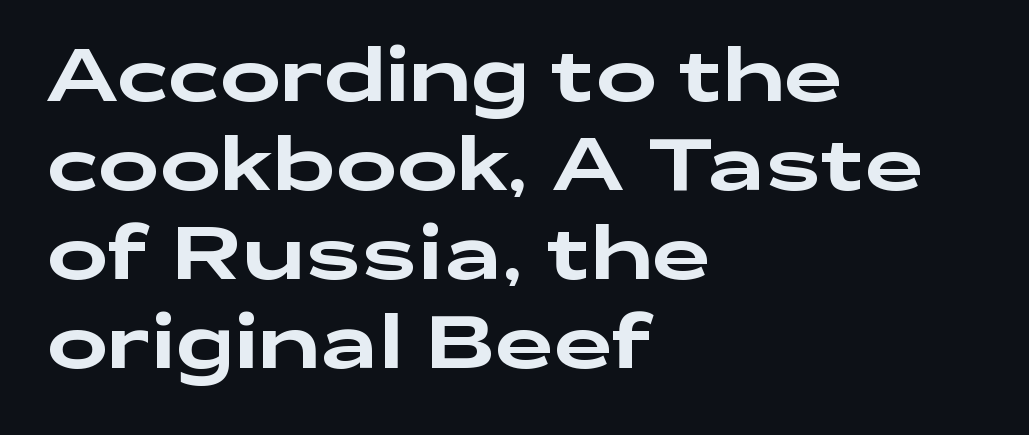
Q: Is the text italic (slanted)? A: No, it is upright.
Q: Is the typeface a serif or a sans-serif typeface? A: Sans-serif.
Q: Is the text underlined? A: No.
Q: How is the paragraph aligned? A: Left-aligned.
Q: Is the spacing between letters normal or unusually wide? A: Normal.
Q: Width (condensed, normal, or wide)? A: Wide.
Q: Stroke contrast? A: Low.
Q: x-height? A: Medium.
Q: Monospaced? A: No.
